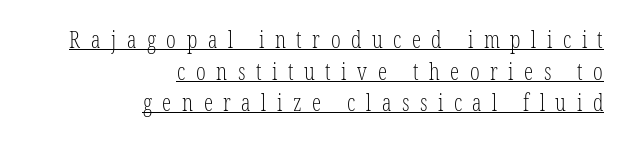
{"italic": "no", "bold": "no", "underline": "yes", "align": "right", "line_spacing": "normal", "line_spacing_ratio": 1.37, "letter_spacing": "wide", "letter_spacing_em": 0.46, "glyph_px": 23}
